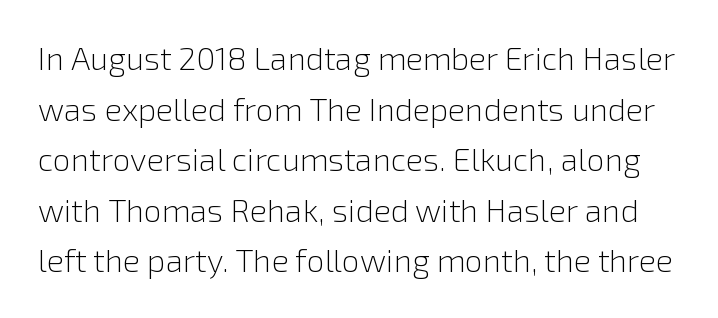
{"serif": "no", "italic": "no", "bold": "no", "weight": "light", "width": "normal", "x_height": "medium", "monospaced": "no", "underline": "no", "line_spacing": "normal", "line_spacing_ratio": 1.58, "letter_spacing": "normal", "letter_spacing_em": 0.0, "glyph_px": 32}
